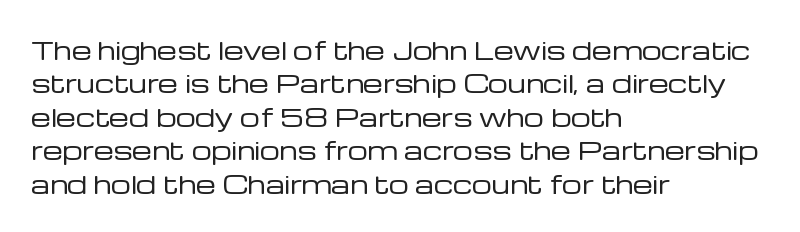
The image shows 25 px text type, upright; set left-aligned, normal line spacing (1.34x), normal letter spacing, not underlined.
